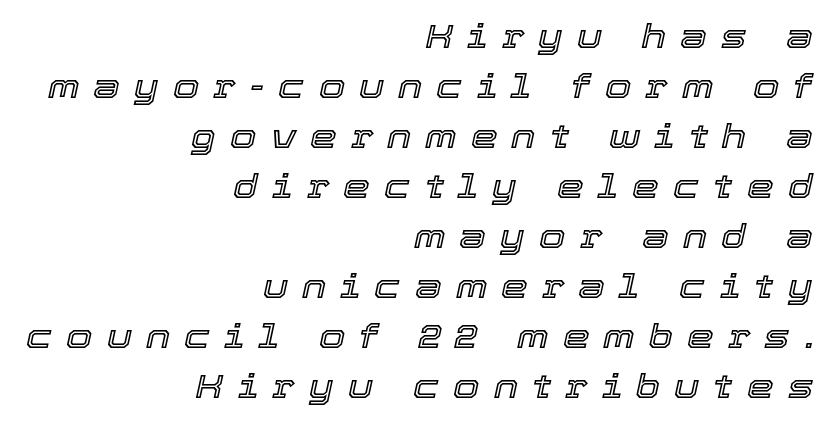
The image shows 34 px text type, italic (leaning right); set right-aligned, normal line spacing (1.47x), unusually wide letter spacing (+0.41 em), not underlined; a medium x-height.
